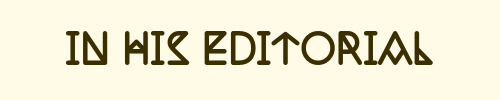
Students, this is bold: see how much ink each stroke carries. Nope, not italic — everything's standing straight. Letter spacing: default. The typeface chosen for these lines features serifs. Glance below the letters and you will spot only blank space. These lines are rendered in a variable-pitch font.
